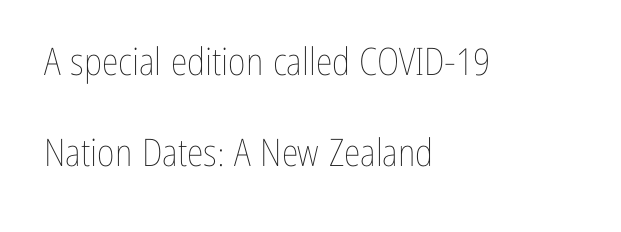
The image shows 38 px thin, condensed type, upright; set left-aligned, loose line spacing (2.4x), normal letter spacing, not underlined; low stroke contrast and a medium x-height.
